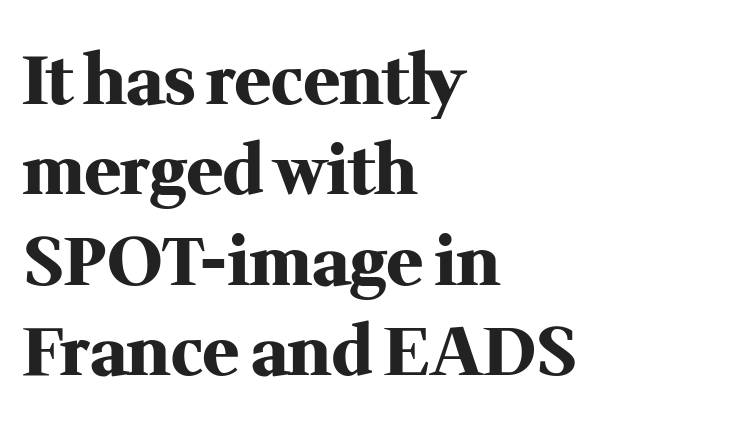
Line starts are locked; line ends wander. Clear beneath every line of the passage. These lines are composed in type with serifs. Do the characters align in a grid? No, the font is proportional. The passage shown is emphatically bold. Regarding leading, the lines here are spaced in the standard way.
